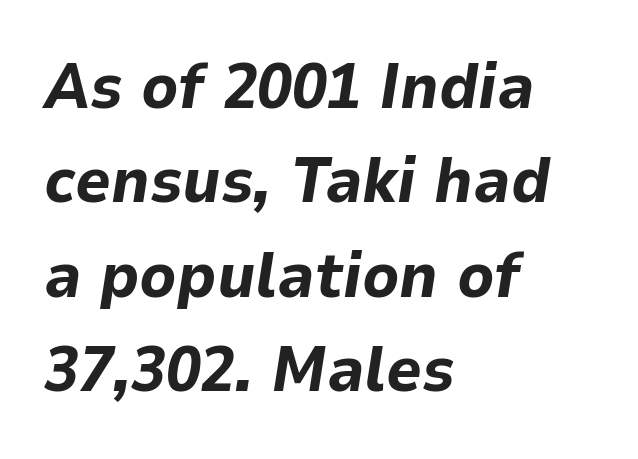
Q: Is the text bold? A: Yes.
Q: Is the text italic (slanted)? A: Yes, it leans right by about 9 degrees.
Q: Is the text underlined? A: No.
Q: How is the paragraph aligned? A: Left-aligned.
Q: Is the spacing between letters normal or unusually wide? A: Normal.
Q: Is the spacing between lines tight, normal or loose? A: Normal.
Q: Width (condensed, normal, or wide)? A: Normal.
Q: Stroke contrast? A: Low.
Q: x-height? A: Medium.
Q: Monospaced? A: No.
